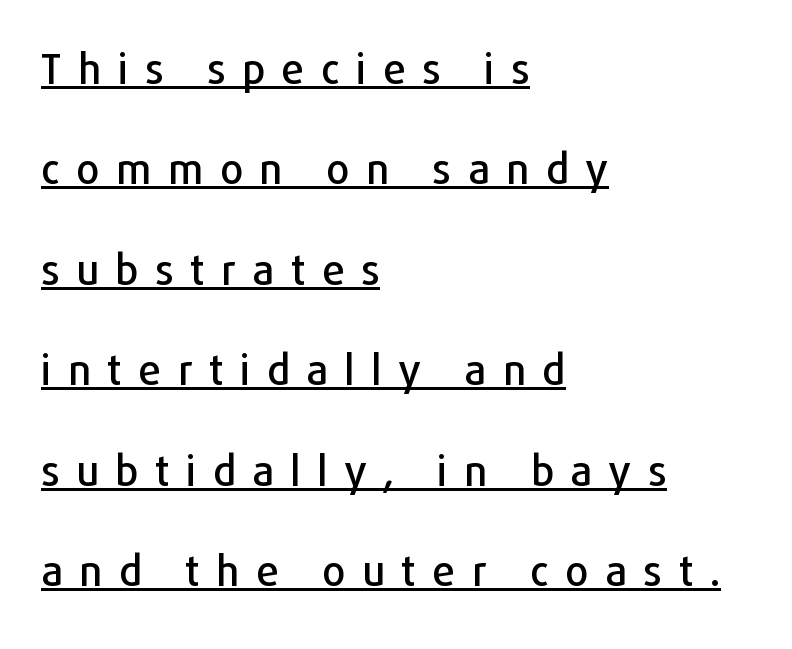
The image shows 41 px sans-serif type, upright; set left-aligned, loose line spacing (2.45x), unusually wide letter spacing (+0.4 em), underlined; low stroke contrast and a medium x-height.
